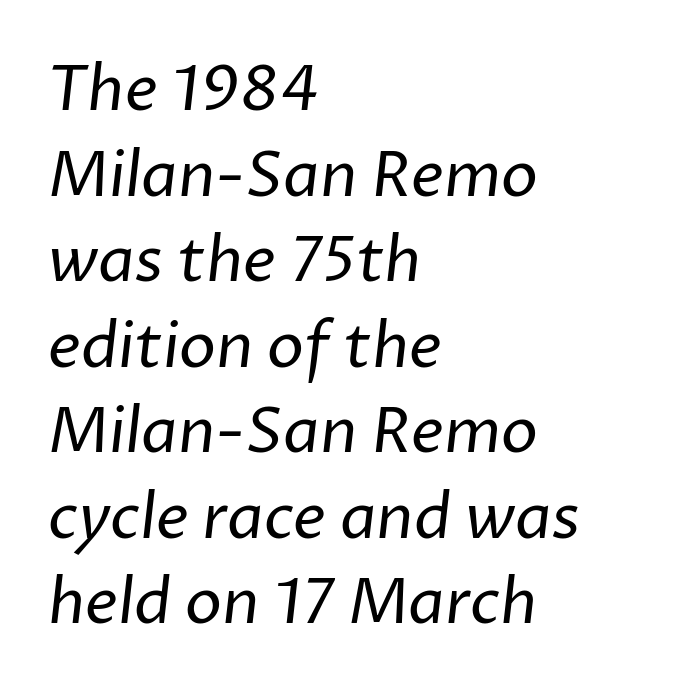
The image shows 62 px regular-weight sans-serif type; set left-aligned, normal line spacing (1.38x), normal letter spacing, not underlined; low stroke contrast and a medium x-height.
